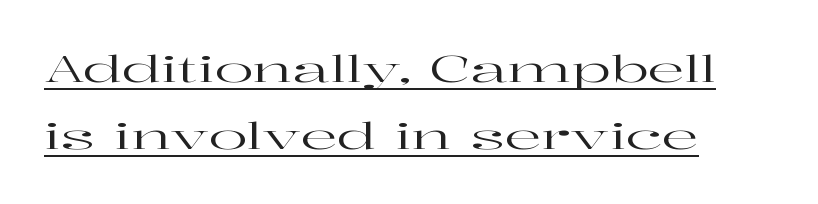
Q: Is the text italic (slanted)? A: No, it is upright.
Q: Is the typeface a serif or a sans-serif typeface? A: Serif.
Q: Is the text underlined? A: Yes.
Q: How is the paragraph aligned? A: Left-aligned.
Q: Is the spacing between letters normal or unusually wide? A: Normal.
Q: Width (condensed, normal, or wide)? A: Wide.
Q: Stroke contrast? A: High.
Q: x-height? A: Medium.
Q: Monospaced? A: No.
